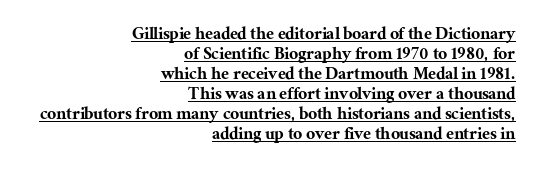
{"italic": "no", "underline": "yes", "align": "right", "line_spacing": "tight", "line_spacing_ratio": 1.0, "letter_spacing": "normal", "letter_spacing_em": 0.0, "glyph_px": 20}
